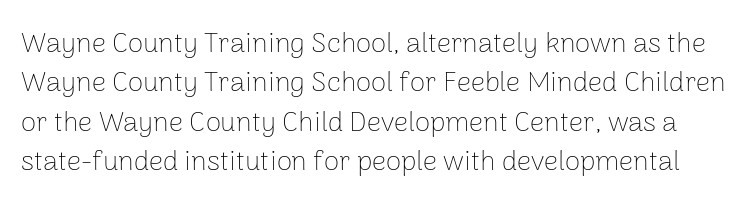
The image shows 28 px thin sans-serif type, upright; set normal line spacing (1.41x), normal letter spacing, not underlined; low stroke contrast and a medium x-height.
